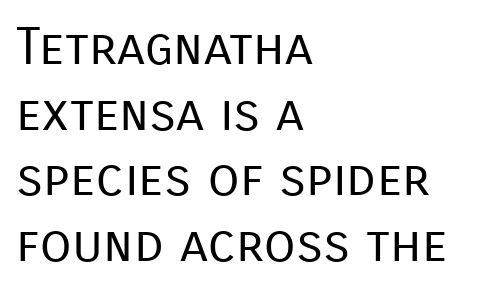
{"serif": "no", "italic": "no", "bold": "no", "weight": "regular", "width": "normal", "stroke_contrast": "low", "x_height": "medium", "monospaced": "no", "underline": "no", "align": "left", "line_spacing": "normal", "line_spacing_ratio": 1.26, "letter_spacing": "normal", "letter_spacing_em": 0.0, "glyph_px": 52}
